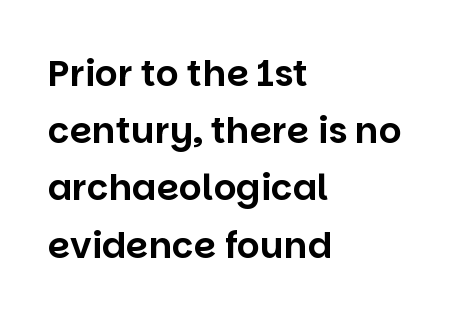
Varying glyph widths throughout — classic text-font behaviour. The text was rendered using a sans face with plain stroke endings. This is roman type, the default non-slanted kind. Reading down the column, the eye jumps a familiar distance to each next line.
